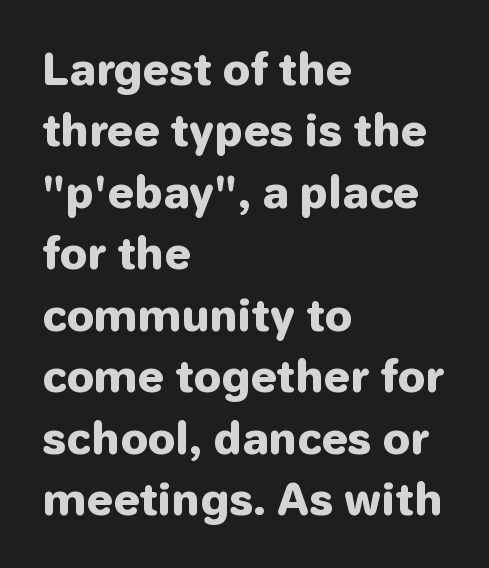
Vertical spacing — default. Chunky letters — that's bold for sure. Grotesque or geometric, the face here clearly has no serifs. Glance below the letters and you will spot only blank space. Every character sits straight up, as roman type does.
